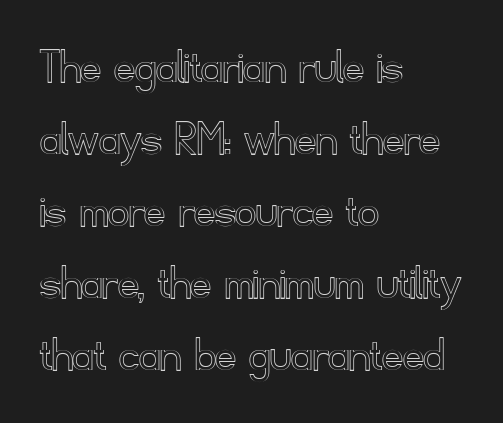
The image shows 51 px text type, upright; set left-aligned, normal line spacing (1.41x), normal letter spacing, not underlined; a small x-height.
